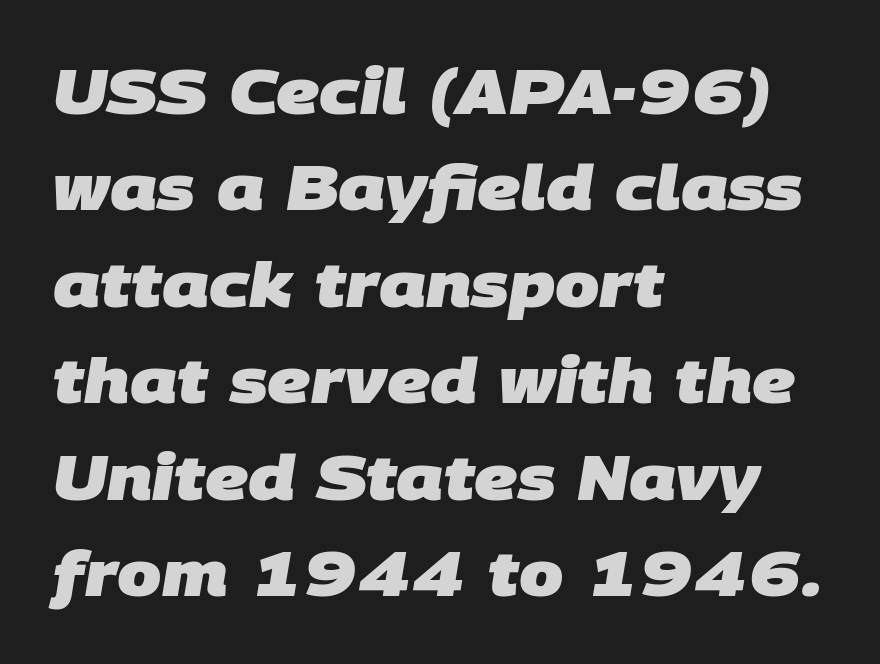
Short note: letters normally spaced. Is this a fixed-width face? No — the glyphs have proportional, varying widths. Baseline-to-baseline distance is the conventional proportion of letter height. Compared with an ordinary text face, these strokes are far heavier — a full bold. Serif or sans? Sans — the stroke terminals are bare.
